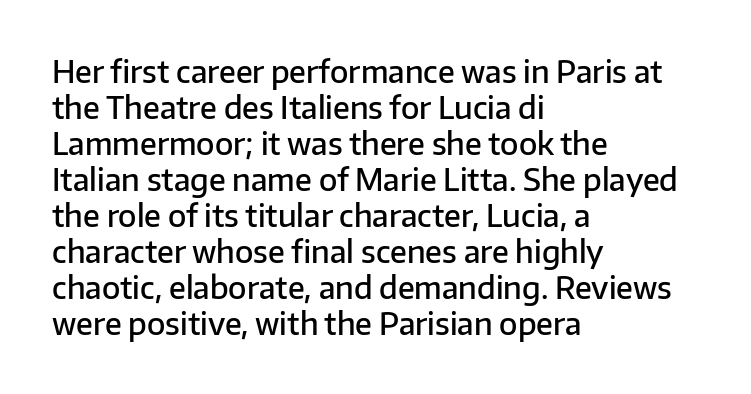
Caption: semibold face, moderately heavy strokes. Proportional: the letters do not fall into vertical columns. Underline: absent. In CSS terms this would be text-align: left. The typography opts for an upright posture over an oblique one.
